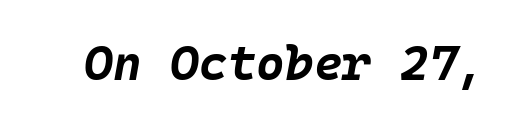
{"italic": "yes", "lean": "right", "slant_degrees": 10, "bold": "yes", "weight": "bold", "width": "normal", "stroke_contrast": "low", "x_height": "large", "underline": "no", "letter_spacing": "normal", "letter_spacing_em": 0.0, "glyph_px": 49}
